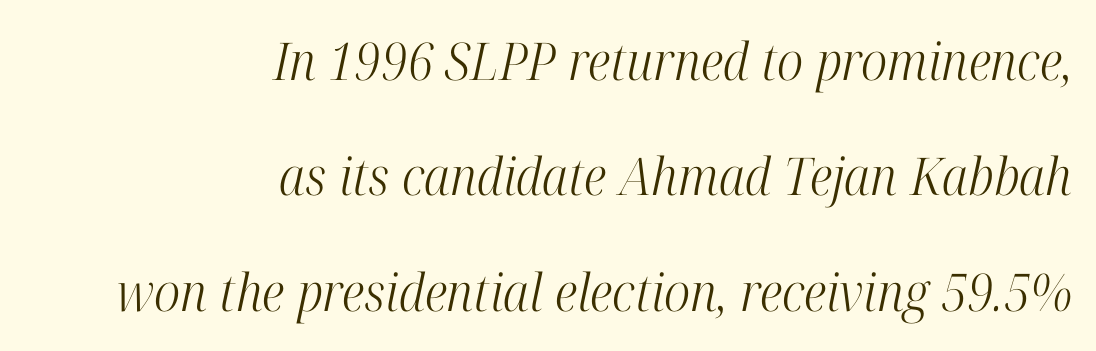
Q: Is the text bold? A: No.
Q: Is the text italic (slanted)? A: Yes, it leans right by about 12 degrees.
Q: Is the typeface a serif or a sans-serif typeface? A: Serif.
Q: Is the text underlined? A: No.
Q: How is the paragraph aligned? A: Right-aligned.
Q: Is the spacing between letters normal or unusually wide? A: Normal.
Q: Is the spacing between lines tight, normal or loose? A: Loose.
Q: Width (condensed, normal, or wide)? A: Condensed.
Q: Stroke contrast? A: High.
Q: x-height? A: Medium.
Q: Monospaced? A: No.
